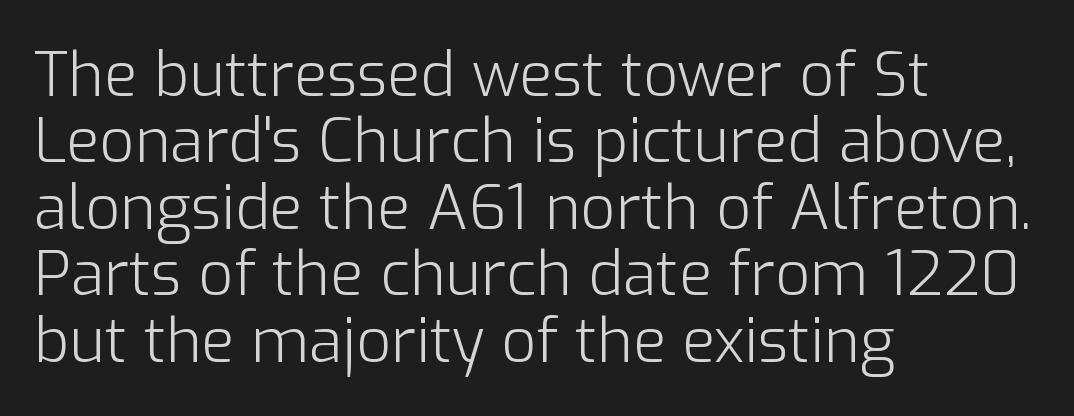
Q: Is the text bold? A: No.
Q: Is the text italic (slanted)? A: No, it is upright.
Q: Is the typeface a serif or a sans-serif typeface? A: Sans-serif.
Q: Is the text underlined? A: No.
Q: How is the paragraph aligned? A: Left-aligned.
Q: Is the spacing between letters normal or unusually wide? A: Normal.
Q: Is the spacing between lines tight, normal or loose? A: Tight.
Q: Width (condensed, normal, or wide)? A: Normal.
Q: Stroke contrast? A: Low.
Q: x-height? A: Medium.
Q: Monospaced? A: No.
